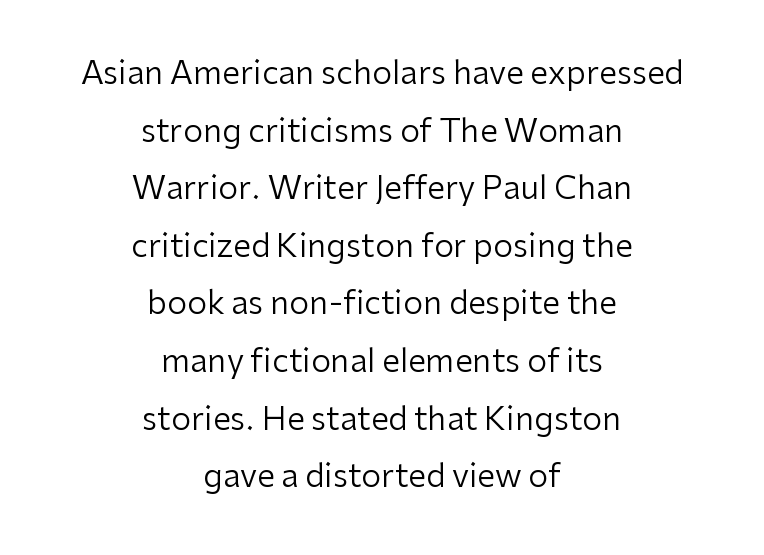
{"serif": "no", "italic": "no", "bold": "no", "weight": "regular", "width": "normal", "stroke_contrast": "low", "x_height": "medium", "monospaced": "no", "underline": "no", "align": "center", "line_spacing_ratio": 1.8, "letter_spacing": "normal", "letter_spacing_em": 0.0, "glyph_px": 32}
